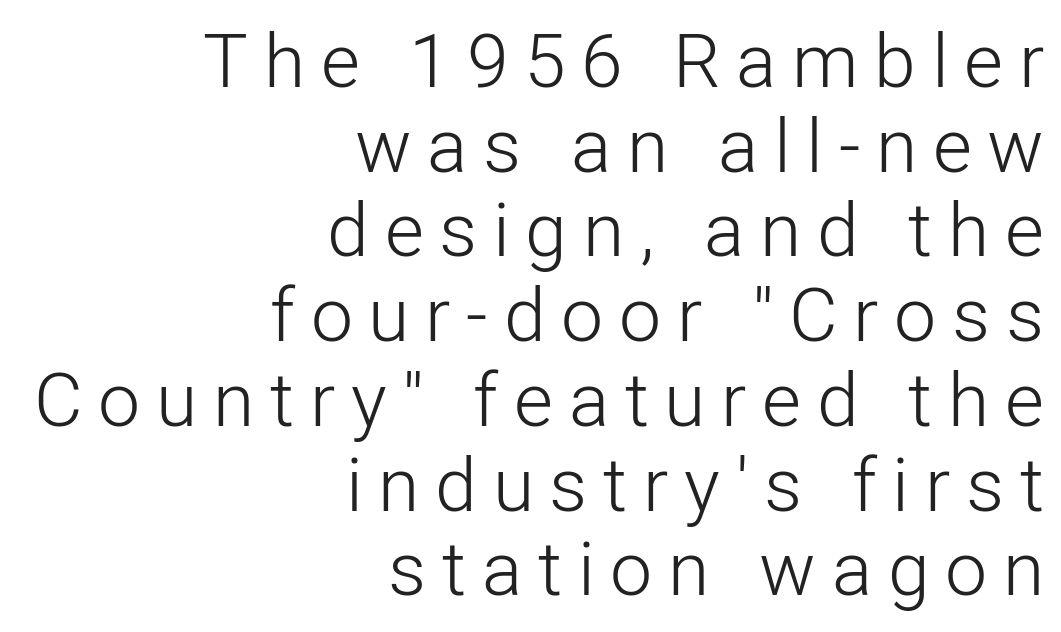
Q: Is the text bold? A: No.
Q: Is the text italic (slanted)? A: No, it is upright.
Q: Is the typeface a serif or a sans-serif typeface? A: Sans-serif.
Q: Is the text underlined? A: No.
Q: How is the paragraph aligned? A: Right-aligned.
Q: Is the spacing between letters normal or unusually wide? A: Unusually wide.
Q: Is the spacing between lines tight, normal or loose? A: Tight.
Q: Width (condensed, normal, or wide)? A: Normal.
Q: Stroke contrast? A: Low.
Q: x-height? A: Medium.
Q: Monospaced? A: No.
